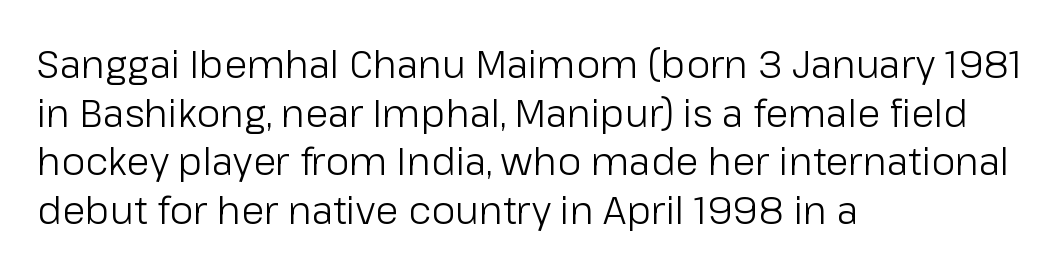
The image shows 38 px light sans-serif type, upright; set left-aligned, normal line spacing (1.28x), normal letter spacing, not underlined; low stroke contrast and a medium x-height.
